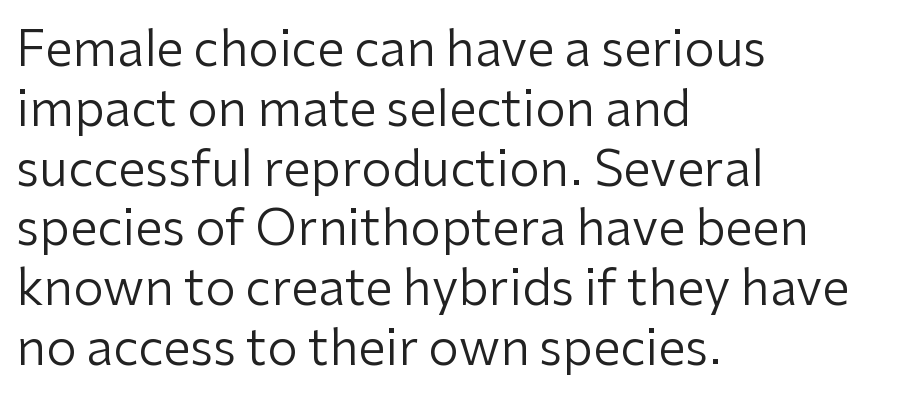
No chunkiness to these letters — they're not bold. Has an underline been added? It has not. Italic? Not at all — the glyphs are vertical. Honestly, the letter spacing is just normal — you wouldn't notice it. This rendering uses left alignment, leaving the right contour irregular. Check where the strokes stop: nothing finishes them off — pure sans.
